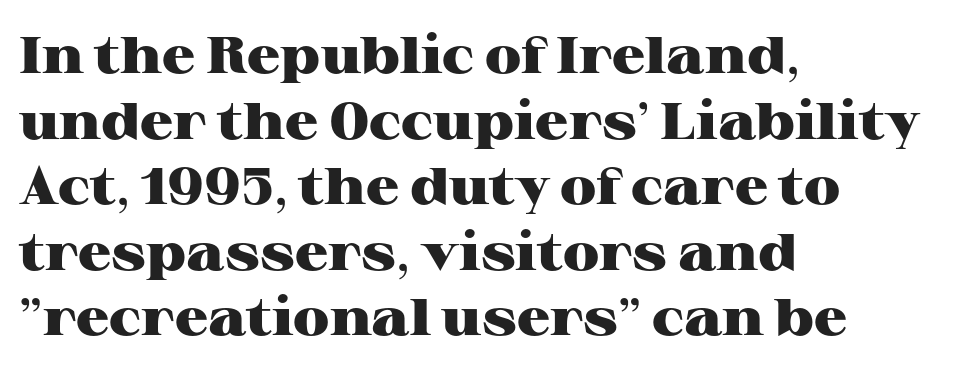
Look at the stroke-to-counter ratio: heavy, a bold. A typesetter would mark this as roman, not italic. The designer went with a serif here, giving each stem small feet. The designer left line spacing at the default.
